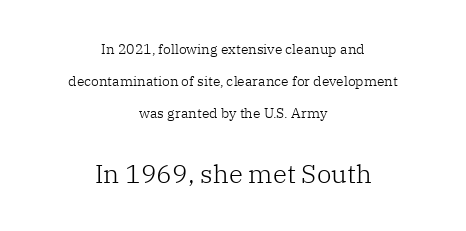
{"italic": "no", "bold": "no", "underline": "no", "align": "center", "line_spacing": "loose", "line_spacing_ratio": 2.3, "letter_spacing": "normal", "letter_spacing_em": 0.0, "larger_block": "second", "size_ratio": 1.86, "glyph_px": 26}
